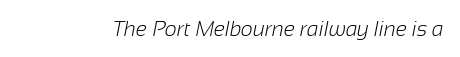
Students, note that the glyphs here touch the page at normal intervals. The typesetting does not lean heavy: it is not bold. Descender tails drop into unmarked territory.
